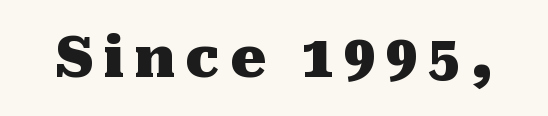
{"serif": "yes", "italic": "no", "bold": "yes", "weight": "heavy", "width": "normal", "stroke_contrast": "medium", "x_height": "medium", "monospaced": "no", "underline": "no", "glyph_px": 56}
